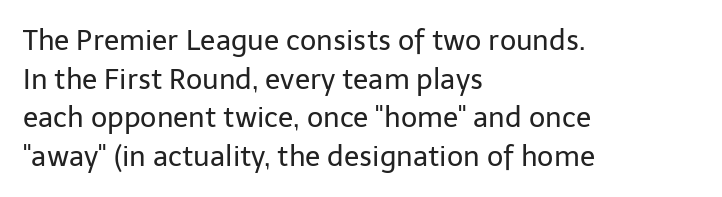
Q: Is the text bold? A: No.
Q: Is the text italic (slanted)? A: No, it is upright.
Q: Is the typeface a serif or a sans-serif typeface? A: Sans-serif.
Q: Is the text underlined? A: No.
Q: How is the paragraph aligned? A: Left-aligned.
Q: Is the spacing between letters normal or unusually wide? A: Normal.
Q: Is the spacing between lines tight, normal or loose? A: Normal.
Q: Width (condensed, normal, or wide)? A: Normal.
Q: Stroke contrast? A: Low.
Q: x-height? A: Medium.
Q: Monospaced? A: No.
